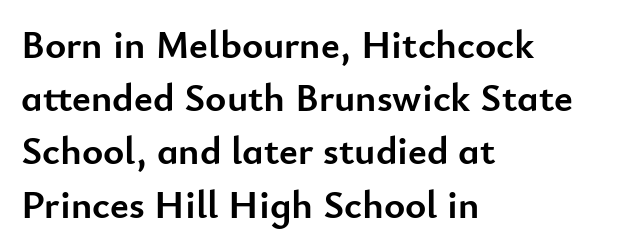
{"serif": "no", "italic": "no", "bold": "yes", "weight": "semibold", "width": "normal", "stroke_contrast": "low", "x_height": "small", "monospaced": "no", "underline": "no", "align": "left", "line_spacing": "normal", "line_spacing_ratio": 1.33, "letter_spacing": "normal", "letter_spacing_em": 0.0, "glyph_px": 40}
